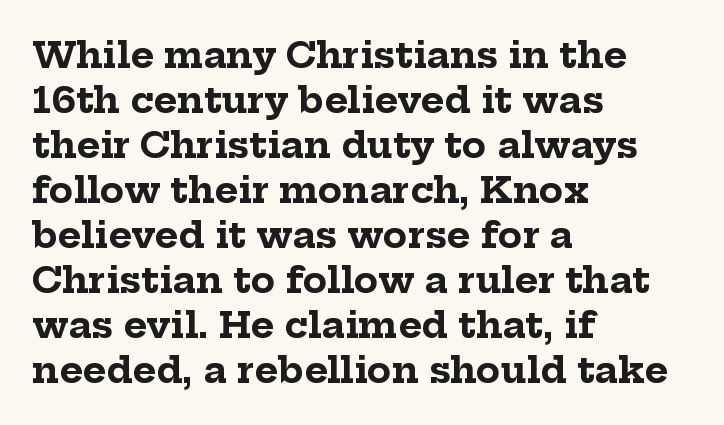
Unmarked baselines from the first word to the last. Stroke terminals: seriffed. Where is the straight margin? On the left. If you drew a line through each stem, it would be perfectly vertical.
